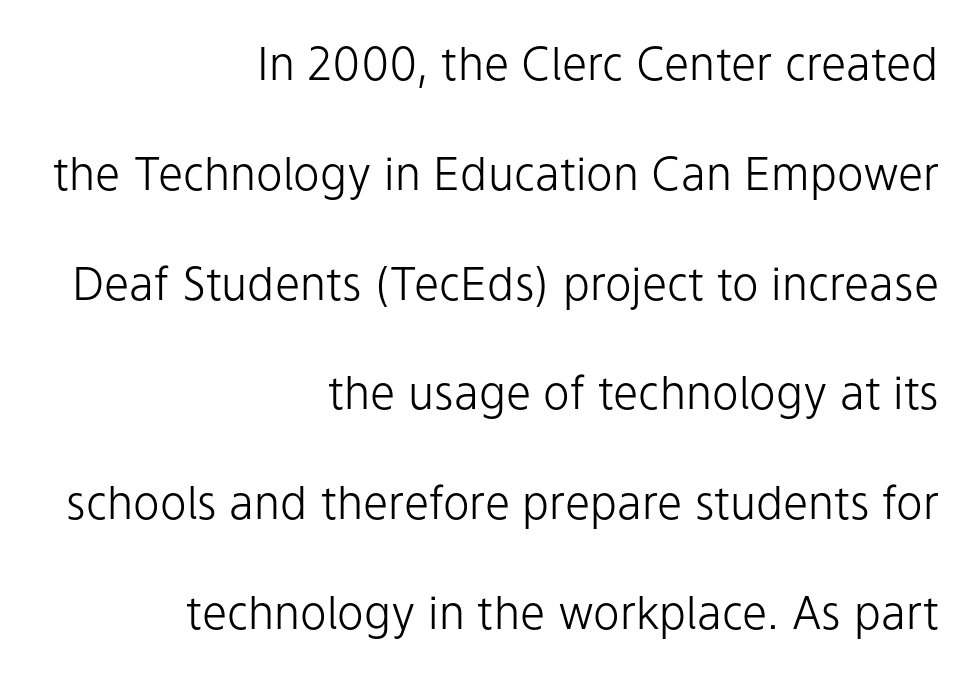
The image shows 45 px light sans-serif type, upright; set right-aligned, loose line spacing (2.44x), normal letter spacing, not underlined; low stroke contrast and a medium x-height.
